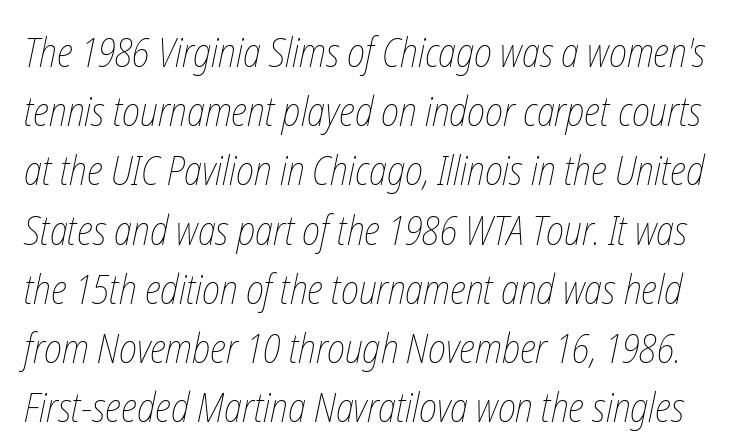
Q: Is the text bold? A: No.
Q: Is the text underlined? A: No.
Q: Is the spacing between letters normal or unusually wide? A: Normal.
Q: Is the spacing between lines tight, normal or loose? A: Normal.
Q: Width (condensed, normal, or wide)? A: Condensed.
Q: Stroke contrast? A: Low.
Q: x-height? A: Medium.
Q: Monospaced? A: No.
